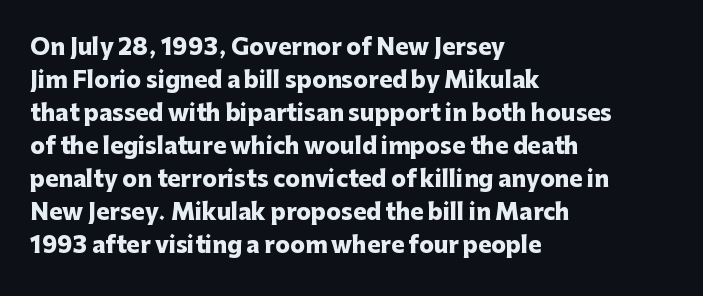
Q: Is the text bold? A: Yes.
Q: Is the text italic (slanted)? A: No, it is upright.
Q: Is the text underlined? A: No.
Q: How is the paragraph aligned? A: Left-aligned.
Q: Is the spacing between letters normal or unusually wide? A: Normal.
Q: Is the spacing between lines tight, normal or loose? A: Normal.
